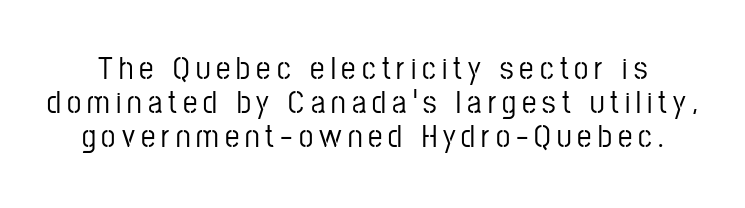
{"serif": "no", "italic": "no", "width": "condensed", "stroke_contrast": "low", "x_height": "medium", "monospaced": "no", "underline": "no", "line_spacing": "tight", "line_spacing_ratio": 1.06, "glyph_px": 32}
